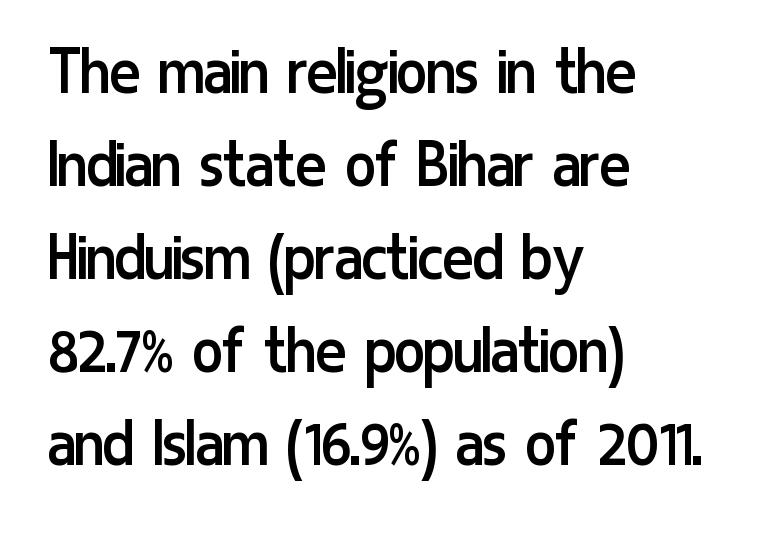
The image shows 72 px regular-weight, condensed sans-serif type, upright; set left-aligned, normal line spacing (1.29x), normal letter spacing, not underlined; low stroke contrast and a medium x-height.
